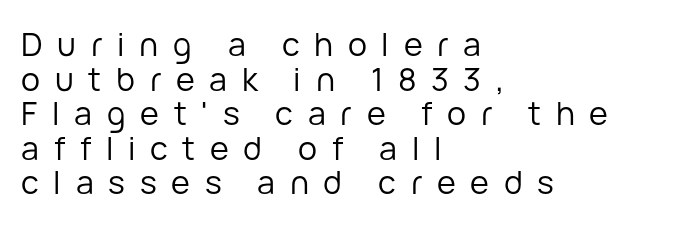
The image shows 32 px regular-weight sans-serif type, upright; set left-aligned, tight line spacing (1.08x), unusually wide letter spacing (+0.46 em), not underlined; low stroke contrast and a medium x-height.
